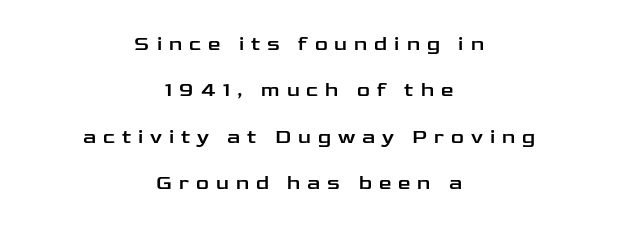
The typography opts for an upright posture over an oblique one. Honestly, there is no underline to notice here at all. The letterforms stand isolated, each surrounded by extra space. Does the copy run flush right? No — it is centered line by line.
